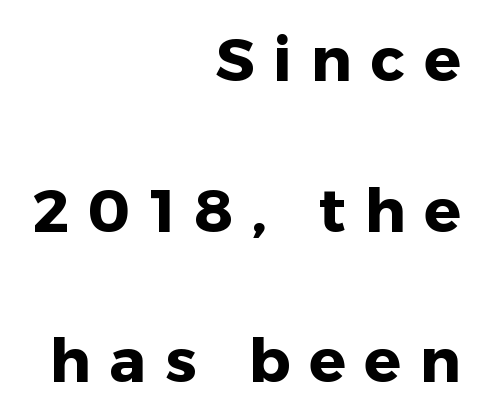
The image shows 61 px heavy sans-serif type, upright; set right-aligned, loose line spacing (2.47x), unusually wide letter spacing (+0.31 em), not underlined; low stroke contrast and a medium x-height.
